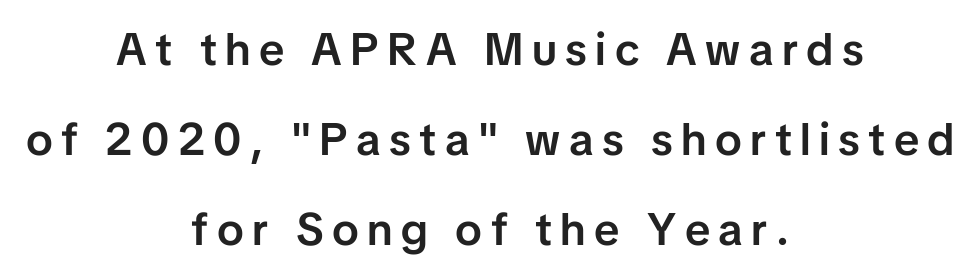
Ordinary non-slanted type is in use. These lines carry some extra weight — a demibold, not a full bold. The line-height multiplier appears high, well above default. Examine the stroke ends and you'll find no serifs. Looks like regular typesetting: each glyph gets only the width it needs.
